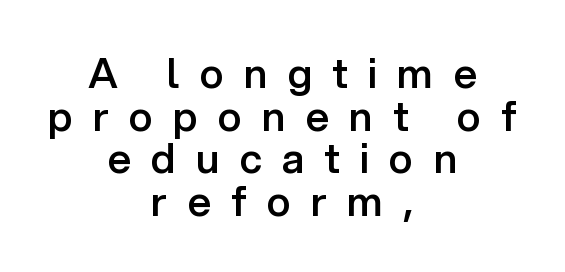
Q: Is the text bold? A: Semi-bold.
Q: Is the text italic (slanted)? A: No, it is upright.
Q: Is the typeface a serif or a sans-serif typeface? A: Sans-serif.
Q: Is the text underlined? A: No.
Q: How is the paragraph aligned? A: Centered.
Q: Is the spacing between letters normal or unusually wide? A: Unusually wide.
Q: Is the spacing between lines tight, normal or loose? A: Tight.
Q: Width (condensed, normal, or wide)? A: Normal.
Q: Stroke contrast? A: Low.
Q: x-height? A: Medium.
Q: Monospaced? A: No.
